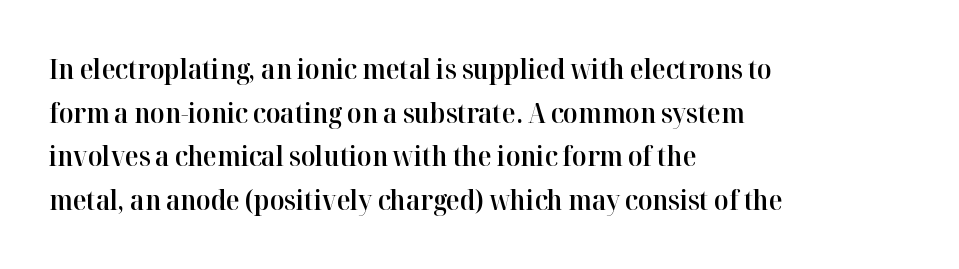
Q: Is the text bold? A: Semi-bold.
Q: Is the text italic (slanted)? A: No, it is upright.
Q: Is the typeface a serif or a sans-serif typeface? A: Serif.
Q: Is the text underlined? A: No.
Q: How is the paragraph aligned? A: Left-aligned.
Q: Is the spacing between letters normal or unusually wide? A: Normal.
Q: Is the spacing between lines tight, normal or loose? A: Normal.
Q: Width (condensed, normal, or wide)? A: Normal.
Q: Stroke contrast? A: High.
Q: x-height? A: Medium.
Q: Monospaced? A: No.
